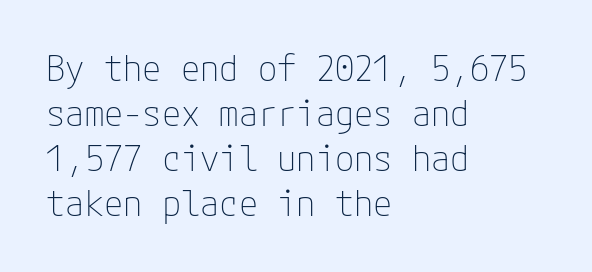
Anything drawn beneath the words? Only blank space. Examine the stroke ends and you'll find no serifs. Letter spacing: default. No heavy texture on the line: the type isn't bold. Does the copy run flush right? No — it runs flush left.
